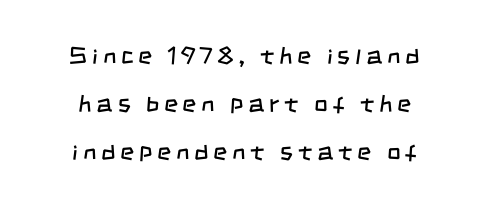
{"bold": "no", "underline": "no", "line_spacing": "loose", "line_spacing_ratio": 1.99, "letter_spacing": "wide", "letter_spacing_em": 0.2, "glyph_px": 24}
